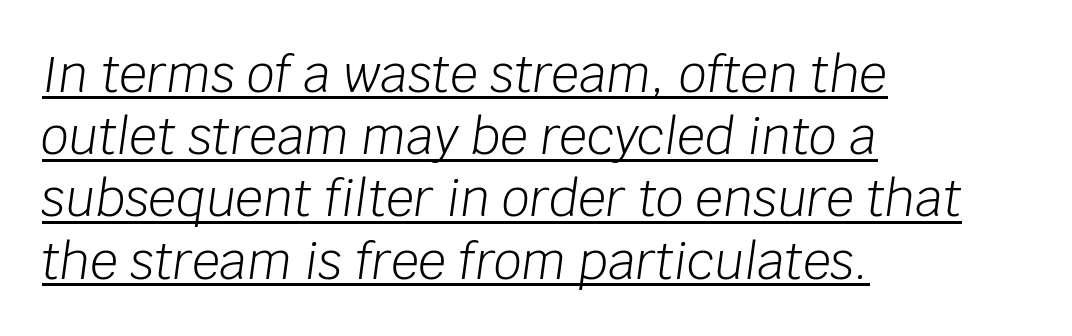
The image shows 49 px light type, italic (leaning right); set left-aligned, normal line spacing (1.27x), normal letter spacing, underlined; low stroke contrast and a large x-height.
